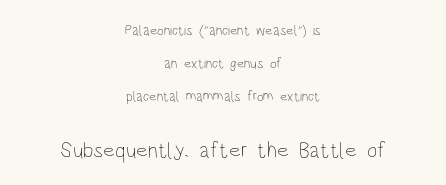
Q: Is the text bold? A: No.
Q: Is the text italic (slanted)? A: No, it is upright.
Q: Is the text underlined? A: No.
Q: How is the paragraph aligned? A: Centered.
Q: Is the spacing between letters normal or unusually wide? A: Normal.
Q: Is the spacing between lines tight, normal or loose? A: Loose.
Q: Which block of text is set in a larger size, the first (top) or the second (bottom)? A: The second (bottom) one.
